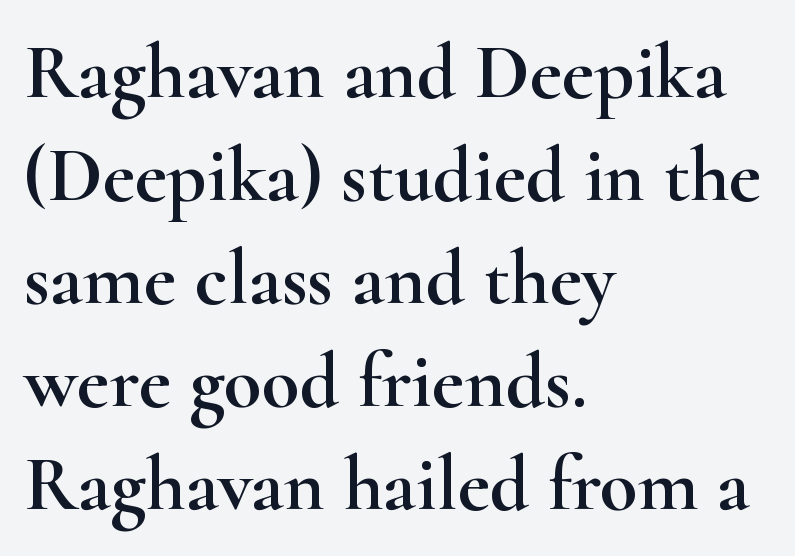
You could call the tracking neutral — neither tight nor loose. The characters display serif detailing at their extremities. This sample has the flowing, uneven cadence of proportional lettering. Underline: absent. Italic? Not at all — the glyphs are vertical. Interline gaps are of average width in this sample.
